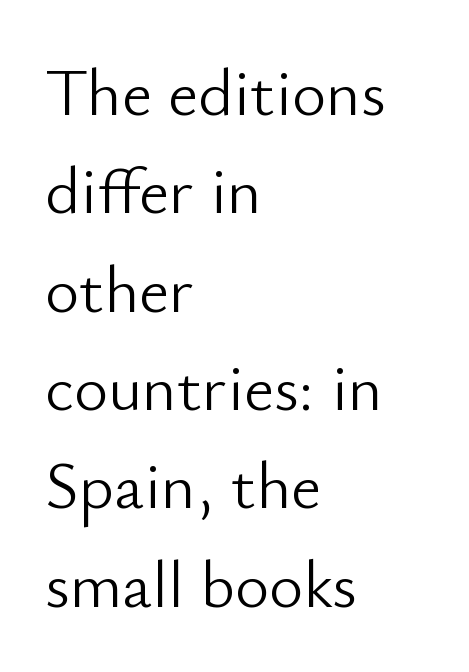
Q: Is the text bold? A: No.
Q: Is the text italic (slanted)? A: No, it is upright.
Q: Is the typeface a serif or a sans-serif typeface? A: Sans-serif.
Q: Is the text underlined? A: No.
Q: How is the paragraph aligned? A: Left-aligned.
Q: Is the spacing between letters normal or unusually wide? A: Normal.
Q: Is the spacing between lines tight, normal or loose? A: Normal.
Q: Width (condensed, normal, or wide)? A: Normal.
Q: Stroke contrast? A: Low.
Q: x-height? A: Small.
Q: Monospaced? A: No.
